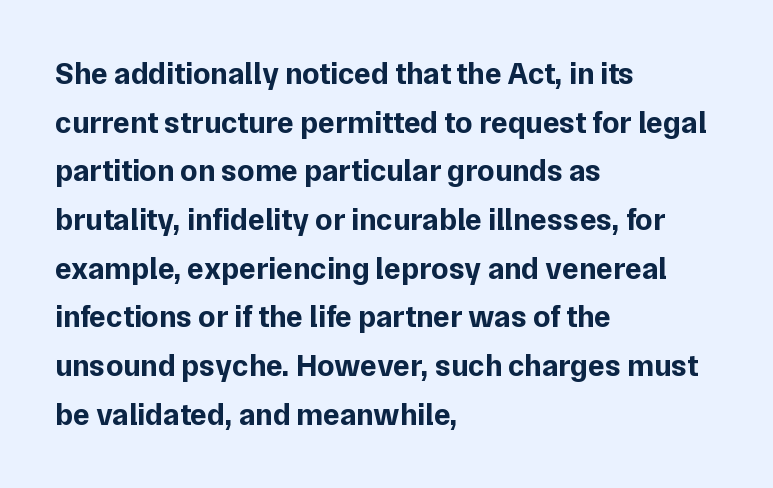
The image shows 31 px bold sans-serif type, upright; set left-aligned, normal line spacing (1.57x), normal letter spacing, not underlined; low stroke contrast and a medium x-height.
